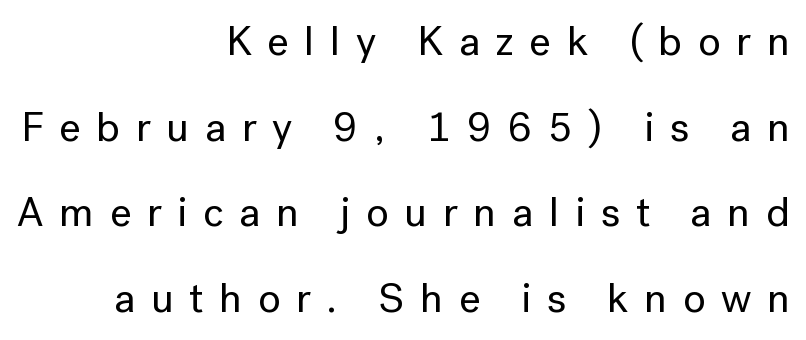
{"serif": "no", "italic": "no", "width": "normal", "stroke_contrast": "low", "x_height": "medium", "monospaced": "no", "underline": "no", "align": "right", "line_spacing": "loose", "line_spacing_ratio": 2.04, "letter_spacing": "wide", "letter_spacing_em": 0.37, "glyph_px": 42}
